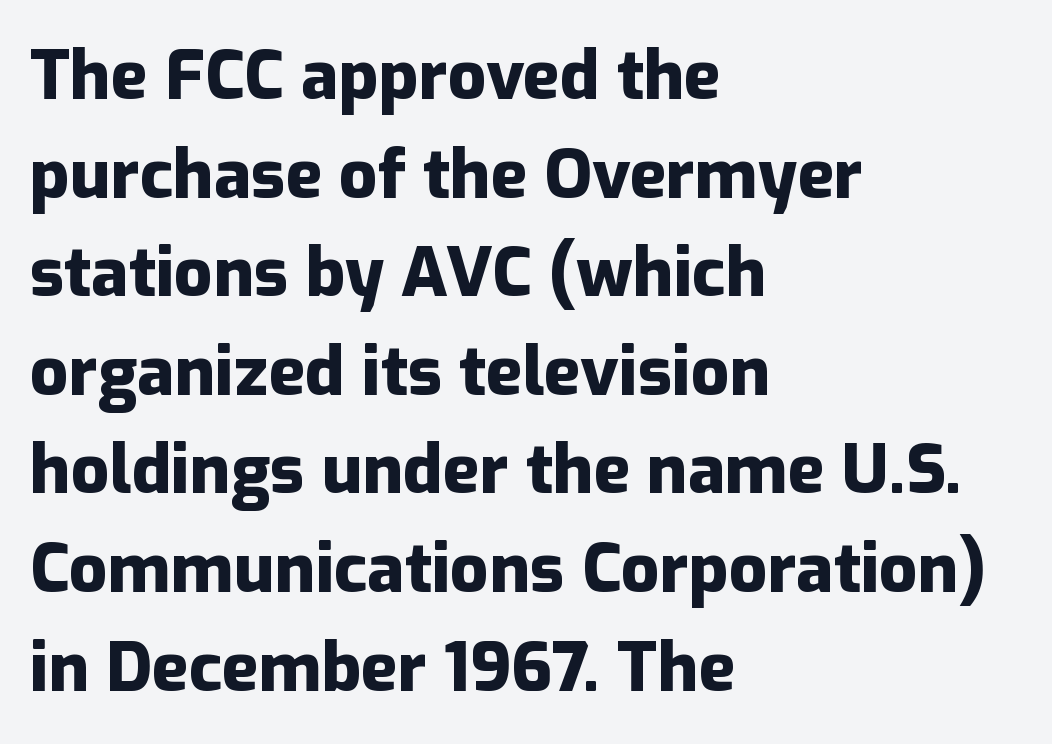
Check the space under the baseline: it is left empty. You could not count columns in this text — the font is proportionally spaced. Alignment: flush left. Classification — sans serif. A typesetter would call this zero additional tracking.
